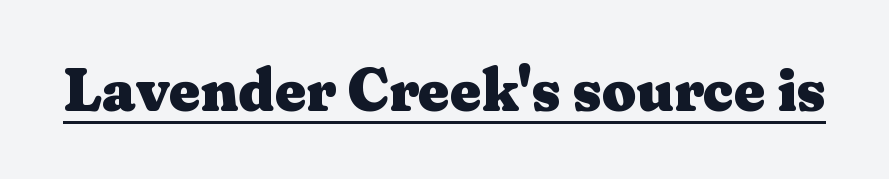
Like a heading marked for emphasis, these lines bear an underscore. Nothing unusual about the tracking: characters are spaced as the font intends. Strong, thick strokes mark this as bold type. Think of a printed novel: that variable character pitch is what you see here.
